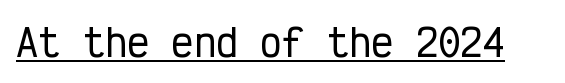
Q: Is the text italic (slanted)? A: No, it is upright.
Q: Is the typeface a serif or a sans-serif typeface? A: Sans-serif.
Q: Is the text underlined? A: Yes.
Q: Is the spacing between letters normal or unusually wide? A: Normal.
Q: Width (condensed, normal, or wide)? A: Condensed.
Q: Stroke contrast? A: Low.
Q: x-height? A: Medium.
Q: Monospaced? A: Yes.
